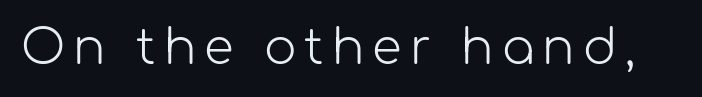
The image shows 48 px light sans-serif type, upright; set not underlined; low stroke contrast and a medium x-height.
